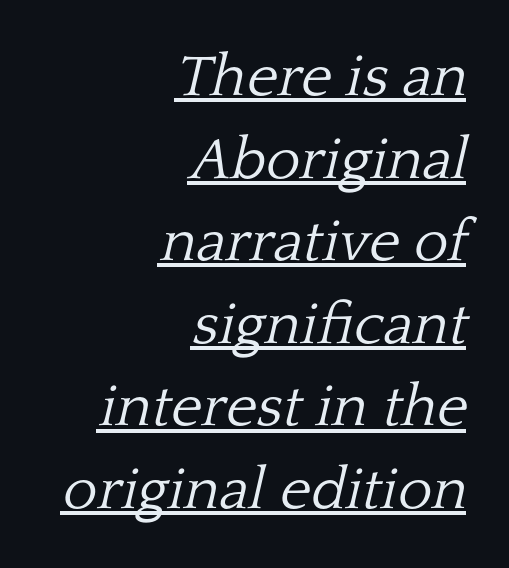
The image shows 59 px light serif type, italic (leaning right); set right-aligned, normal line spacing (1.4x), normal letter spacing, underlined; low stroke contrast and a medium x-height.
